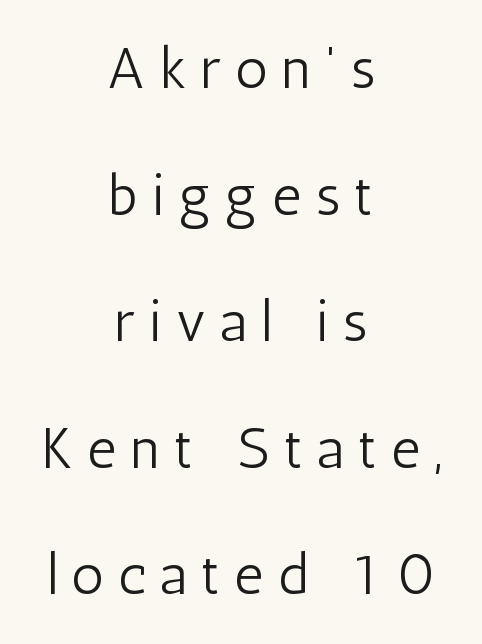
{"serif": "no", "italic": "no", "bold": "no", "weight": "light", "width": "condensed", "stroke_contrast": "low", "x_height": "medium", "monospaced": "no", "underline": "no", "align": "center", "line_spacing": "loose", "line_spacing_ratio": 2.22, "letter_spacing": "wide", "letter_spacing_em": 0.25, "glyph_px": 57}
